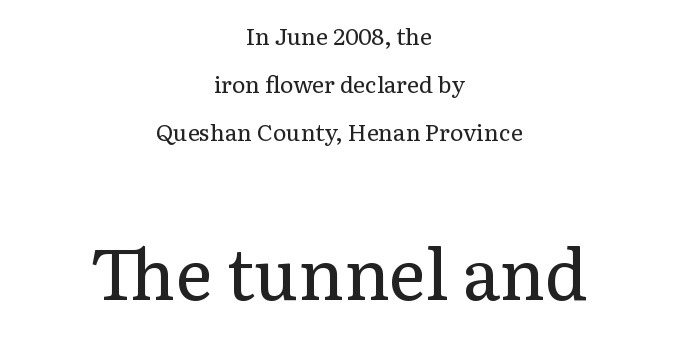
{"serif": "yes", "italic": "no", "bold": "no", "weight": "regular", "width": "normal", "stroke_contrast": "low", "x_height": "medium", "monospaced": "no", "underline": "no", "align": "center", "line_spacing": "loose", "line_spacing_ratio": 2.08, "letter_spacing": "normal", "letter_spacing_em": 0.0, "larger_block": "second", "size_ratio": 3.04, "glyph_px": 70}
